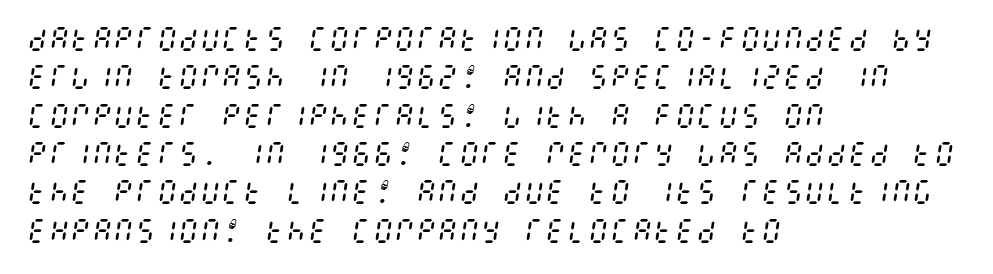
Q: Is the text bold? A: No.
Q: Is the text italic (slanted)? A: Yes, it leans right by about 8 degrees.
Q: Is the text underlined? A: No.
Q: How is the paragraph aligned? A: Left-aligned.
Q: Is the spacing between letters normal or unusually wide? A: Normal.
Q: Is the spacing between lines tight, normal or loose? A: Normal.
